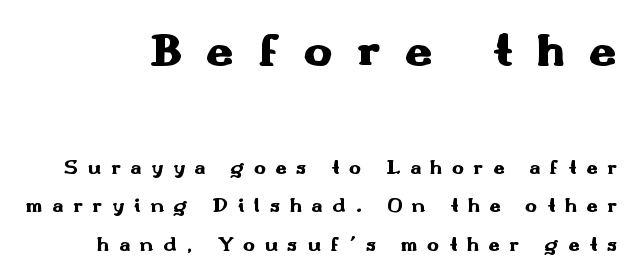
{"serif": "no", "italic": "no", "bold": "yes", "weight": "heavy", "width": "wide", "stroke_contrast": "medium", "x_height": "small", "monospaced": "no", "underline": "no", "line_spacing": "loose", "line_spacing_ratio": 1.93, "letter_spacing": "wide", "letter_spacing_em": 0.49, "larger_block": "first", "size_ratio": 2.45, "glyph_px": 49}
